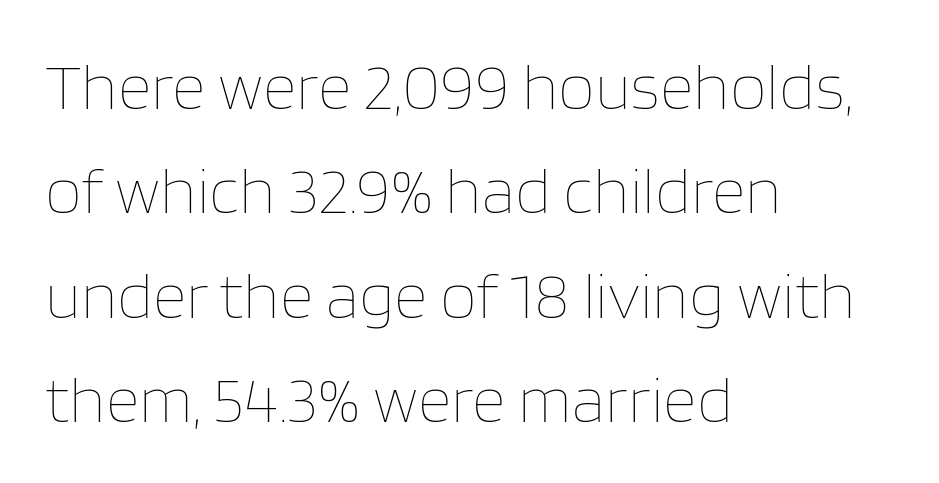
Q: Is the text bold? A: No.
Q: Is the text italic (slanted)? A: No, it is upright.
Q: Is the text underlined? A: No.
Q: How is the paragraph aligned? A: Left-aligned.
Q: Is the spacing between letters normal or unusually wide? A: Normal.
Q: Is the spacing between lines tight, normal or loose? A: Normal.
Q: Width (condensed, normal, or wide)? A: Normal.
Q: Stroke contrast? A: Low.
Q: x-height? A: Large.
Q: Monospaced? A: No.
